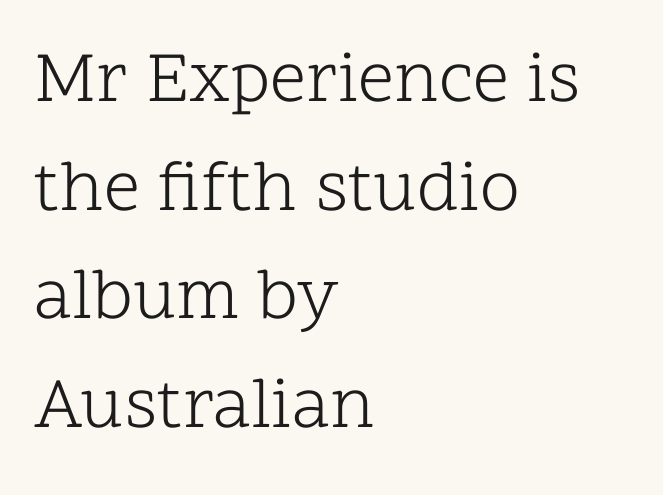
Q: Is the text bold? A: No.
Q: Is the text italic (slanted)? A: No, it is upright.
Q: Is the typeface a serif or a sans-serif typeface? A: Serif.
Q: Is the text underlined? A: No.
Q: How is the paragraph aligned? A: Left-aligned.
Q: Is the spacing between letters normal or unusually wide? A: Normal.
Q: Is the spacing between lines tight, normal or loose? A: Normal.
Q: Width (condensed, normal, or wide)? A: Normal.
Q: Stroke contrast? A: Low.
Q: x-height? A: Medium.
Q: Monospaced? A: No.
